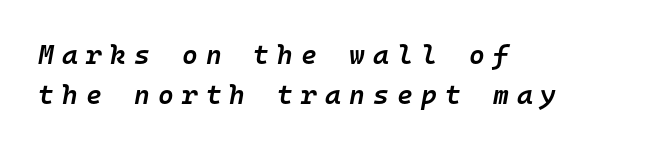
Summary of vertical rhythm: regular, with standard interline spacing. Tracking here is generous; glyphs stand well apart from one another. Compared with an ordinary text face, these strokes are moderately heavier — a semibold. Short and long lines alike share a common starting point at left. The zone under the glyphs is completely vacant. Observe the lean: these are italic letterforms.
